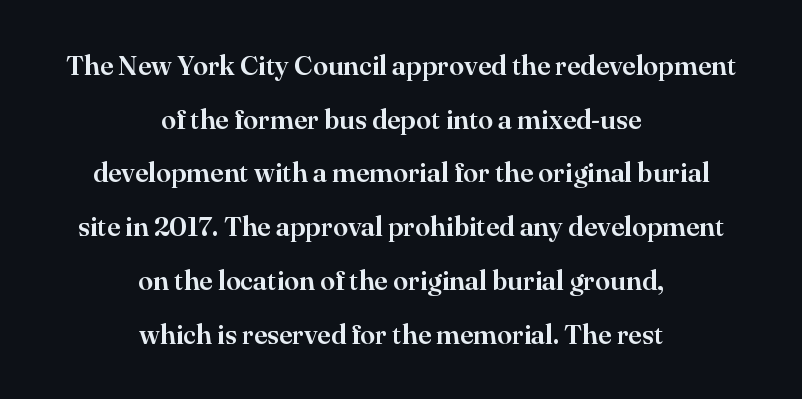
The image shows 27 px text type, upright; set centered, loose line spacing (1.99x), normal letter spacing, not underlined.
